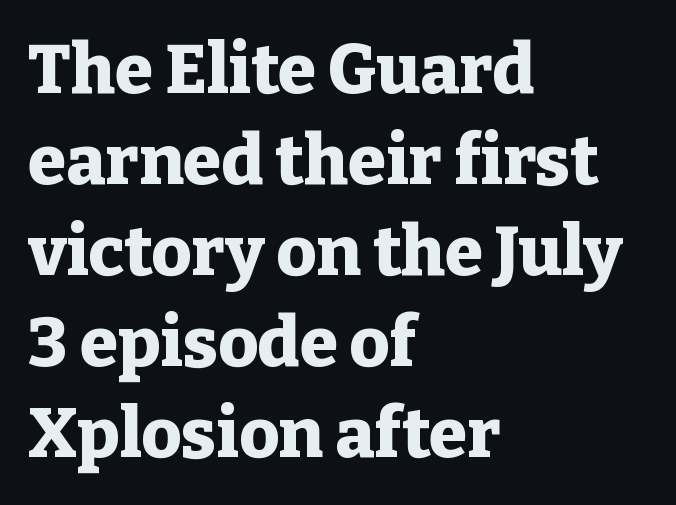
{"serif": "yes", "italic": "no", "bold": "yes", "weight": "heavy", "width": "normal", "stroke_contrast": "low", "x_height": "medium", "monospaced": "no", "underline": "no", "align": "left", "line_spacing": "normal", "line_spacing_ratio": 1.32, "letter_spacing": "normal", "letter_spacing_em": 0.0, "glyph_px": 69}
